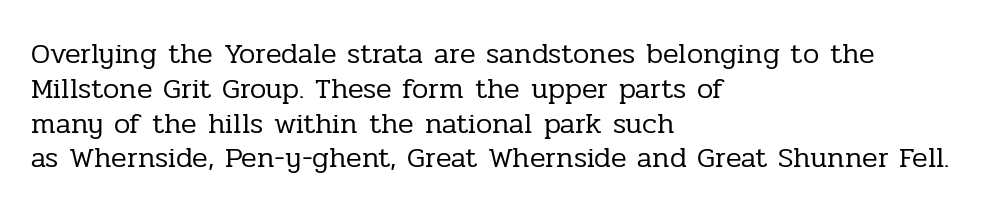
Underline: absent. Counters stay open thanks to moderate or lighter strokes. This is serif lettering, the kind often seen in printed books. Letter spacing: default.
